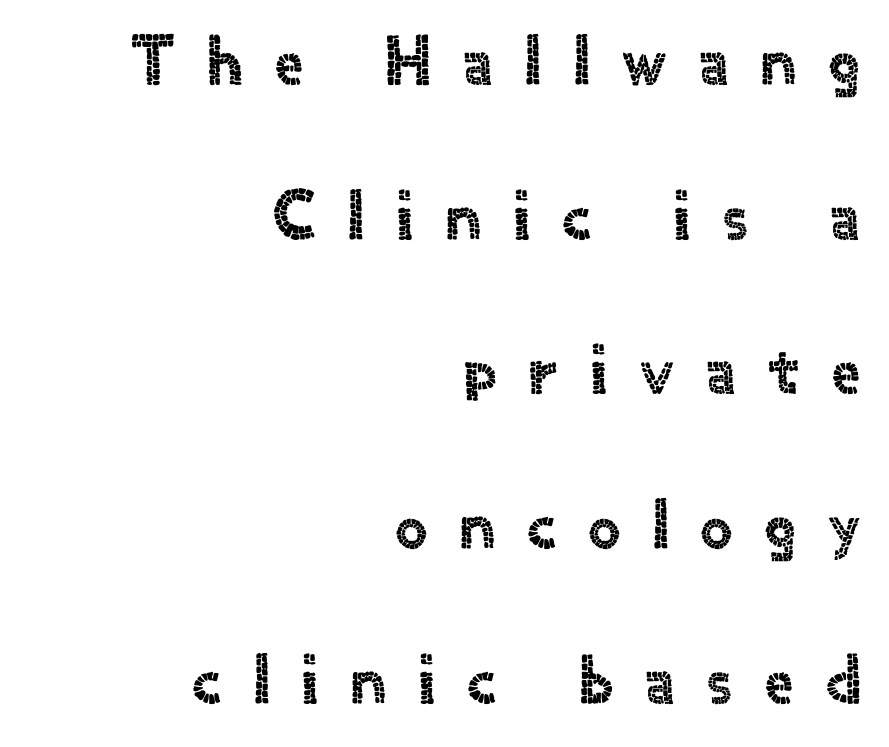
The image shows 70 px sans-serif type, upright; set right-aligned, loose line spacing (2.21x), unusually wide letter spacing (+0.47 em), not underlined; a small x-height.
